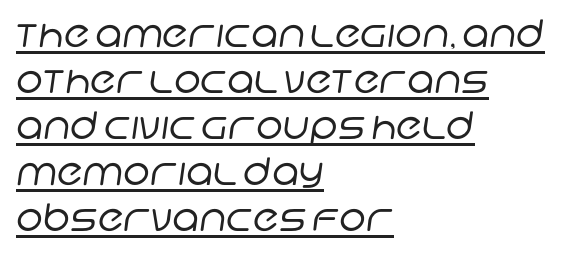
Q: Is the text bold? A: No.
Q: Is the typeface a serif or a sans-serif typeface? A: Sans-serif.
Q: Is the text underlined? A: Yes.
Q: How is the paragraph aligned? A: Left-aligned.
Q: Is the spacing between letters normal or unusually wide? A: Normal.
Q: Width (condensed, normal, or wide)? A: Normal.
Q: Stroke contrast? A: Low.
Q: x-height? A: Large.
Q: Monospaced? A: No.
